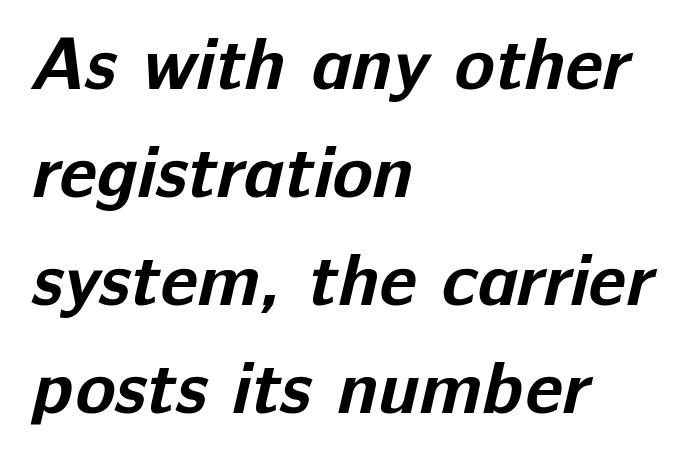
{"serif": "no", "bold": "yes", "weight": "bold", "width": "normal", "stroke_contrast": "low", "x_height": "medium", "monospaced": "no", "underline": "no", "align": "left", "line_spacing": "normal", "line_spacing_ratio": 1.46, "letter_spacing": "normal", "letter_spacing_em": 0.0, "glyph_px": 74}
